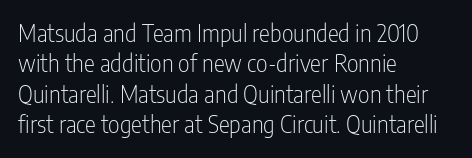
The image shows 23 px text type, upright; set left-aligned, normal line spacing (1.32x), normal letter spacing, not underlined.
